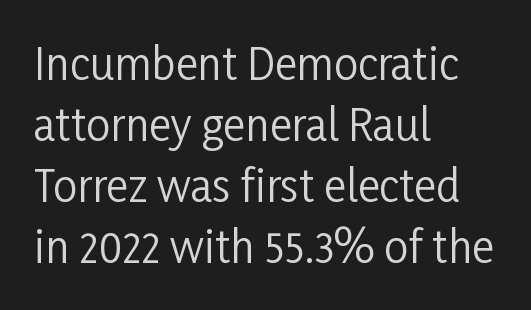
The image shows 43 px regular-weight, condensed sans-serif type, upright; set left-aligned, normal line spacing (1.42x), normal letter spacing, not underlined; low stroke contrast and a medium x-height.
